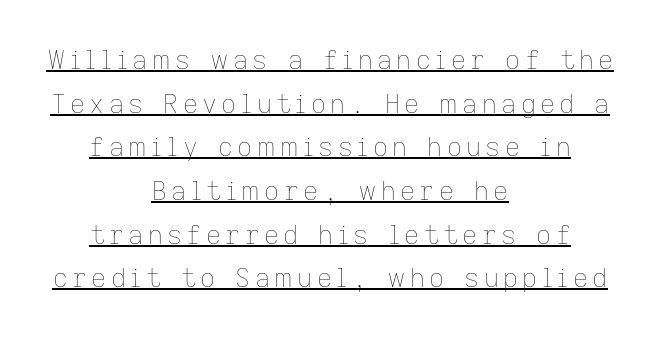
A light-to-regular cut is what we see here. Horizontally, the lines are justified to the midpoint only. The designer left line spacing at the default. Each line of the rendering has a horizontal stroke beneath the glyphs.
